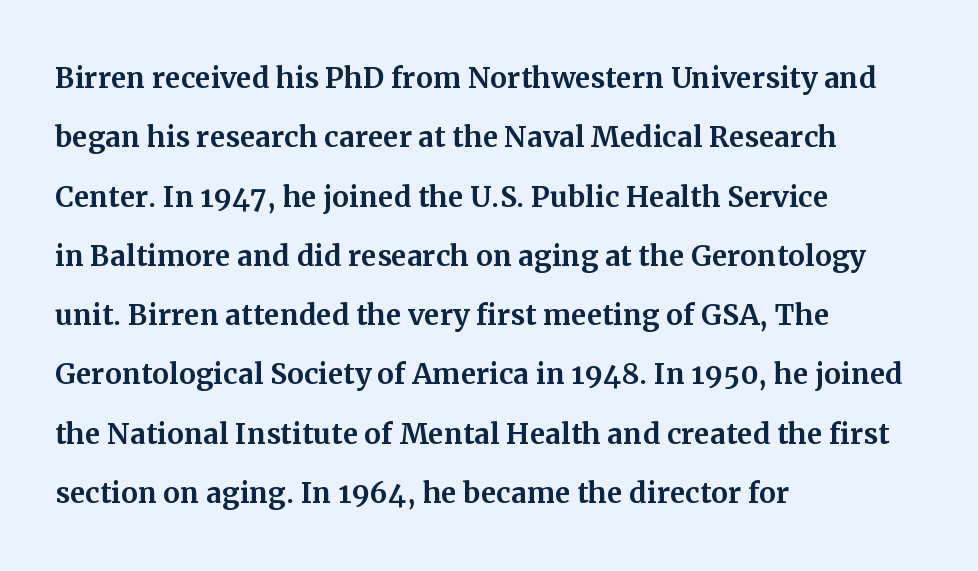
The image shows 38 px serif type, upright; set left-aligned, normal line spacing (1.56x), normal letter spacing, not underlined; medium stroke contrast and a medium x-height.
